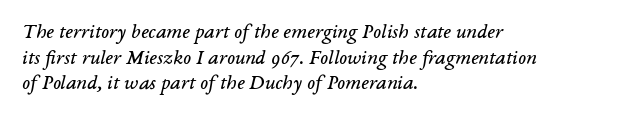
The image shows 21 px text type, italic (leaning right); set left-aligned, line spacing 1.22x, normal letter spacing, not underlined.
